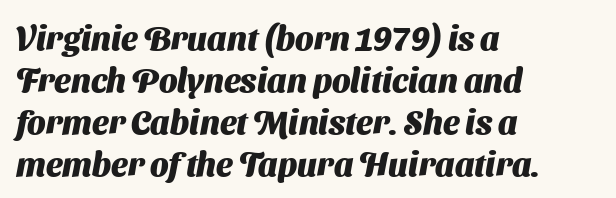
The image shows 33 px heavy sans-serif type; set left-aligned, normal line spacing (1.27x), normal letter spacing, not underlined; medium stroke contrast and a medium x-height.
